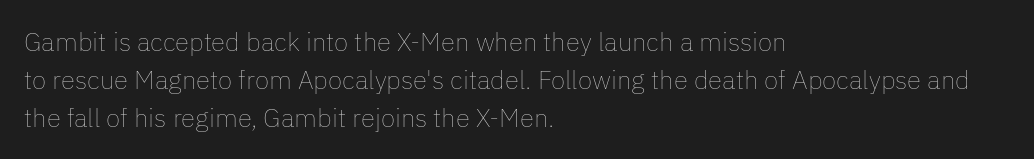
Q: Is the text bold? A: No.
Q: Is the text italic (slanted)? A: No, it is upright.
Q: Is the text underlined? A: No.
Q: How is the paragraph aligned? A: Left-aligned.
Q: Is the spacing between letters normal or unusually wide? A: Normal.
Q: Is the spacing between lines tight, normal or loose? A: Normal.
